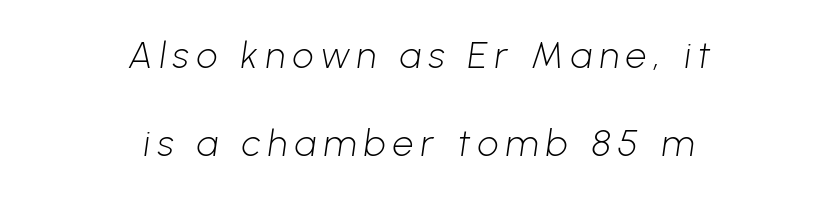
Q: Is the text bold? A: No.
Q: Is the typeface a serif or a sans-serif typeface? A: Sans-serif.
Q: Is the text underlined? A: No.
Q: How is the paragraph aligned? A: Centered.
Q: Is the spacing between letters normal or unusually wide? A: Unusually wide.
Q: Is the spacing between lines tight, normal or loose? A: Loose.
Q: Width (condensed, normal, or wide)? A: Normal.
Q: Stroke contrast? A: Low.
Q: x-height? A: Medium.
Q: Monospaced? A: No.
